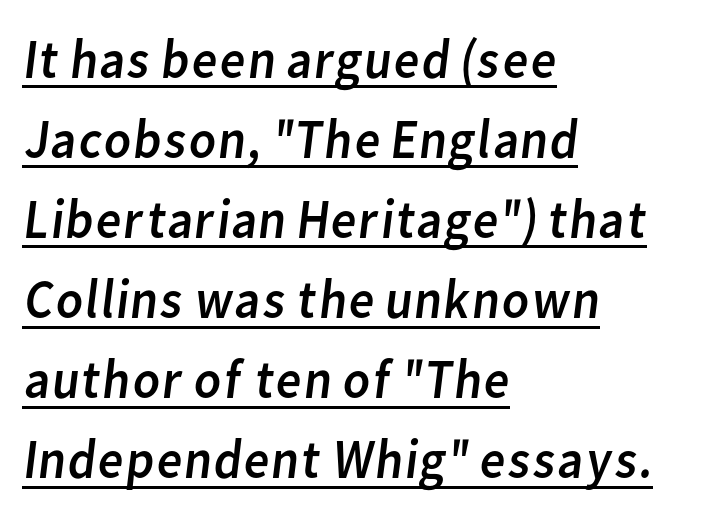
The strokes are not fattened; the text isn't bold. Serif or sans? Sans — the stroke terminals are bare. The letters advance in unequal steps, a hallmark of proportional type. Typeset ragged right — the left edge is the straight one. This sample keeps an unexceptional amount of space between lines. Here the glyphs are tracked normally, forming tight word shapes.
